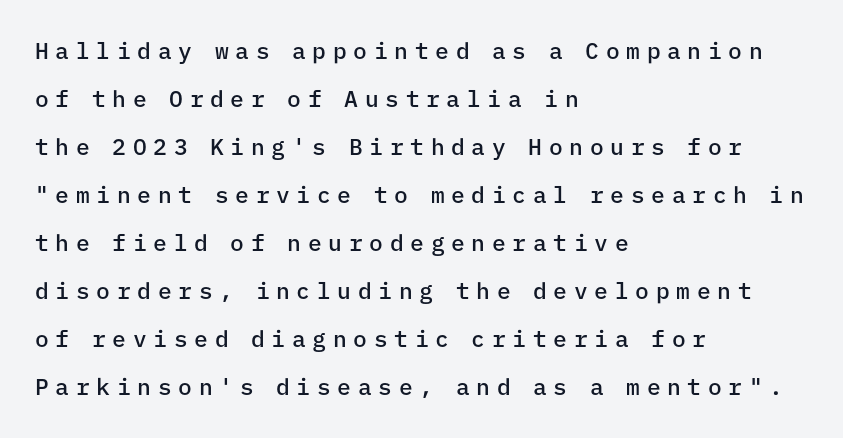
{"italic": "no", "bold": "semi", "underline": "no", "align": "left", "line_spacing": "loose", "line_spacing_ratio": 2.09, "letter_spacing": "wide", "letter_spacing_em": 0.29, "glyph_px": 23}
